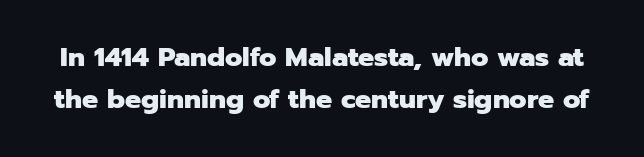
Q: Is the text bold? A: Yes.
Q: Is the text italic (slanted)? A: No, it is upright.
Q: Is the text underlined? A: No.
Q: Is the spacing between letters normal or unusually wide? A: Normal.
Q: Is the spacing between lines tight, normal or loose? A: Normal.
